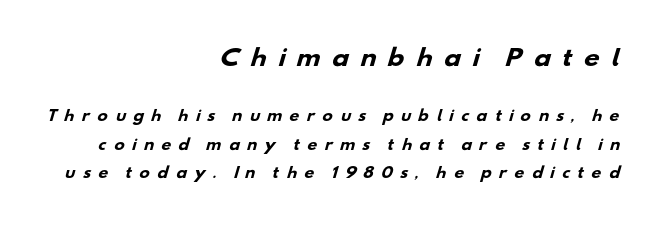
If you squint, the top block still reads clearly — it's the larger of the two. Letter spacing: wide. Whoever set this chose breathing room over compactness in the vertical rhythm. Bare-footed words on every line. Typographic density is high because the face is bold.
